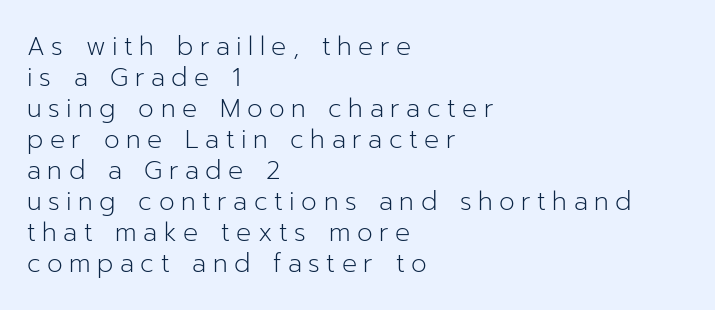
The image shows 25 px text type, upright; set left-aligned, line spacing 1.24x, unusually wide letter spacing (+0.26 em), not underlined.
